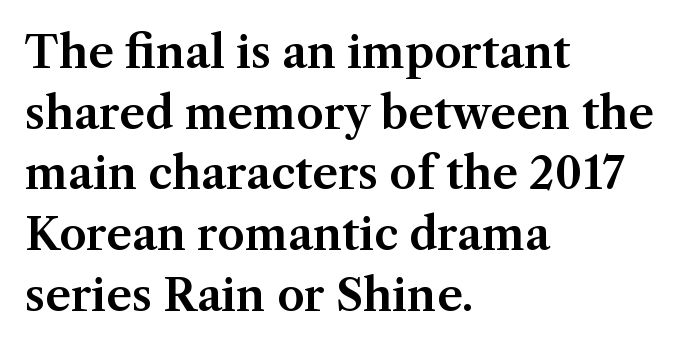
The image shows 44 px serif type, upright; set left-aligned, normal line spacing (1.38x), normal letter spacing, not underlined; medium stroke contrast and a medium x-height.
